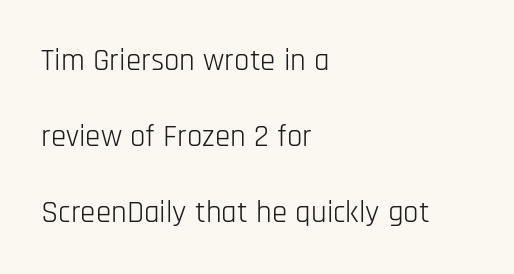
The image shows 31 px light, condensed sans-serif type, upright; set left-aligned, loose line spacing (2.45x), normal letter spacing, not underlined; low stroke contrast and a large x-height.
